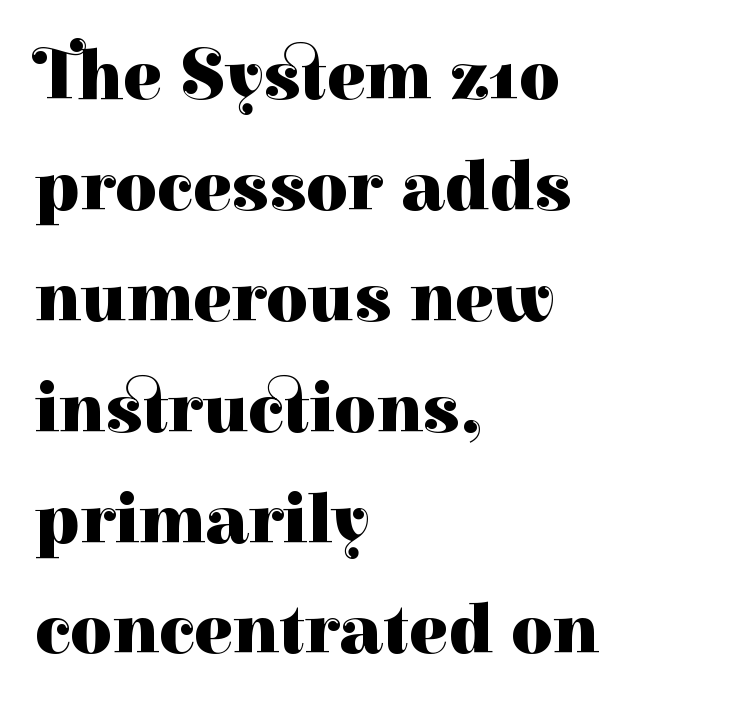
Q: Is the text bold? A: Yes.
Q: Is the text italic (slanted)? A: No, it is upright.
Q: Is the typeface a serif or a sans-serif typeface? A: Serif.
Q: Is the text underlined? A: No.
Q: How is the paragraph aligned? A: Left-aligned.
Q: Is the spacing between letters normal or unusually wide? A: Normal.
Q: Is the spacing between lines tight, normal or loose? A: Normal.
Q: Width (condensed, normal, or wide)? A: Normal.
Q: Stroke contrast? A: High.
Q: x-height? A: Medium.
Q: Monospaced? A: No.
